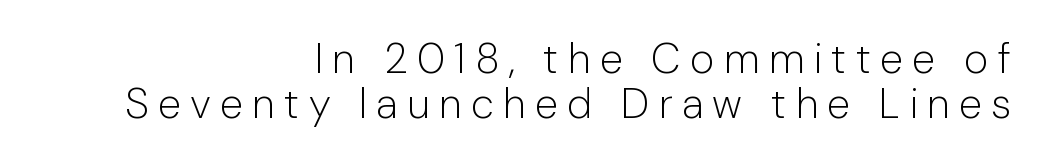
{"serif": "no", "italic": "no", "bold": "no", "weight": "light", "width": "normal", "stroke_contrast": "low", "x_height": "medium", "monospaced": "no", "underline": "no", "align": "right", "line_spacing": "tight", "line_spacing_ratio": 1.07, "letter_spacing": "wide", "letter_spacing_em": 0.22, "glyph_px": 42}
